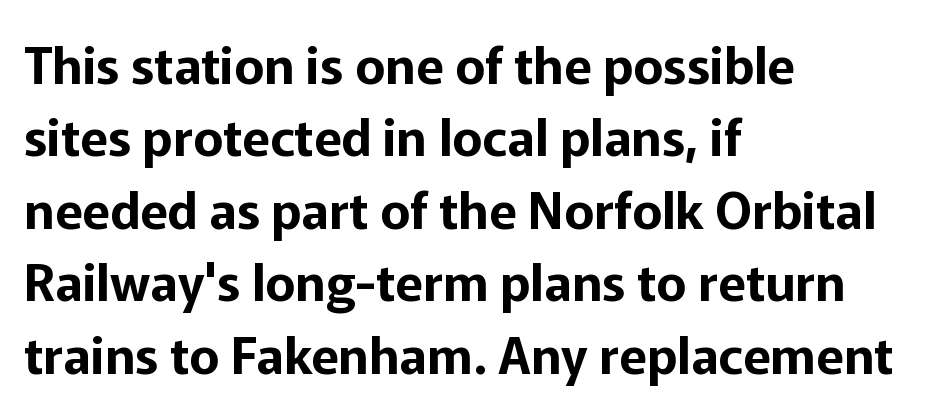
This is sans-serif lettering, the kind often seen on screens and signage. Do the characters align in a grid? No, the font is proportional. Students, observe: this is what conventionally led text looks like. Check under the words: just untouched page.
